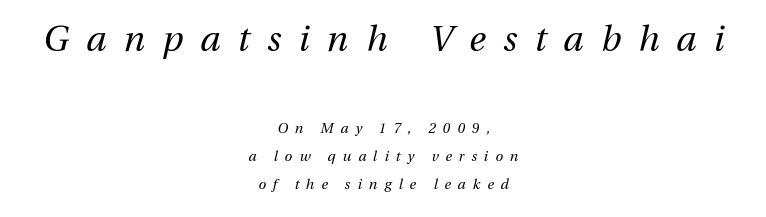
The image shows 35 px regular-weight type, italic (leaning right); set centered, loose line spacing (2.0x), unusually wide letter spacing (+0.5 em), not underlined; the first (top) block is 2.5x larger; medium stroke contrast and a medium x-height.
